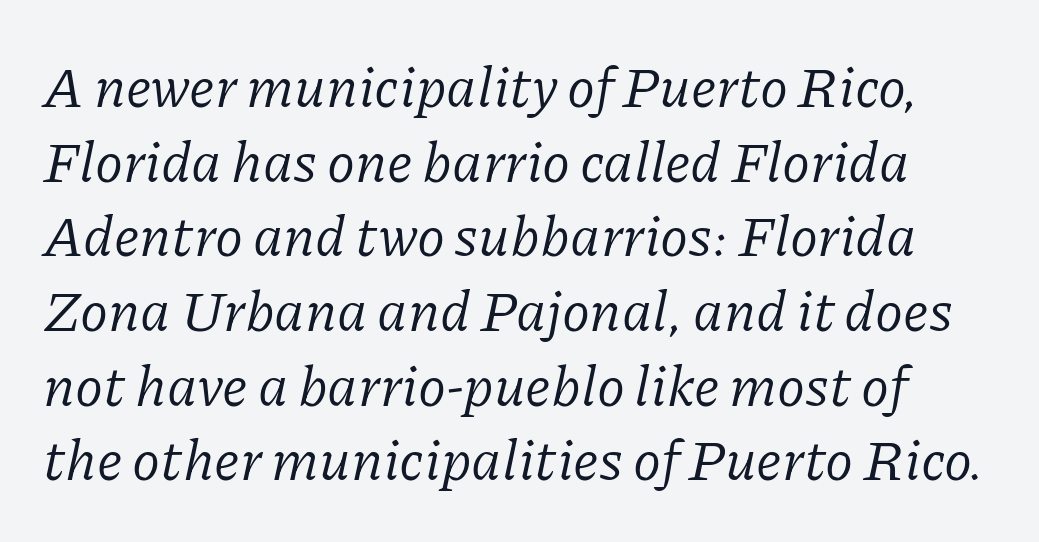
The image shows 57 px regular-weight serif type, italic (leaning right); set normal line spacing (1.31x), normal letter spacing, not underlined; low stroke contrast and a medium x-height.
